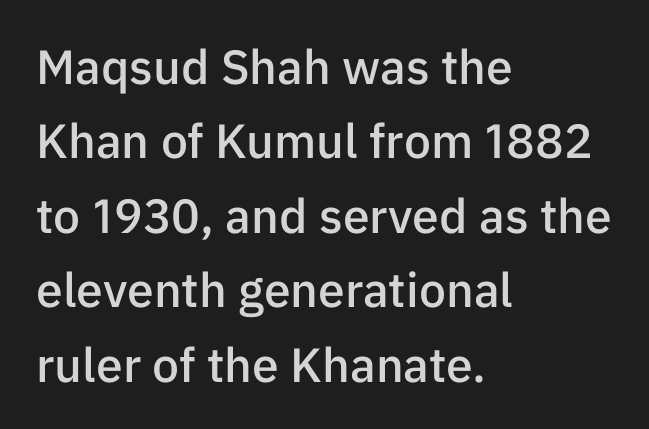
Q: Is the text bold? A: Semi-bold.
Q: Is the text italic (slanted)? A: No, it is upright.
Q: Is the typeface a serif or a sans-serif typeface? A: Sans-serif.
Q: Is the text underlined? A: No.
Q: How is the paragraph aligned? A: Left-aligned.
Q: Is the spacing between letters normal or unusually wide? A: Normal.
Q: Is the spacing between lines tight, normal or loose? A: Normal.
Q: Width (condensed, normal, or wide)? A: Normal.
Q: Stroke contrast? A: Low.
Q: x-height? A: Medium.
Q: Monospaced? A: No.
